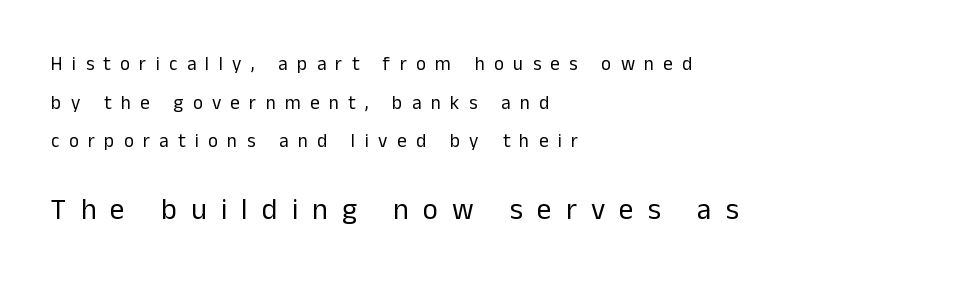
{"serif": "no", "italic": "no", "bold": "no", "weight": "regular", "width": "normal", "stroke_contrast": "low", "x_height": "medium", "monospaced": "no", "underline": "no", "align": "left", "line_spacing": "loose", "line_spacing_ratio": 2.03, "letter_spacing": "wide", "letter_spacing_em": 0.49, "larger_block": "second", "size_ratio": 1.53, "glyph_px": 29}
